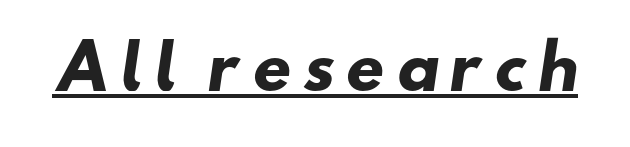
The image shows 61 px heavy, wide sans-serif type; set underlined; low stroke contrast and a small x-height.
